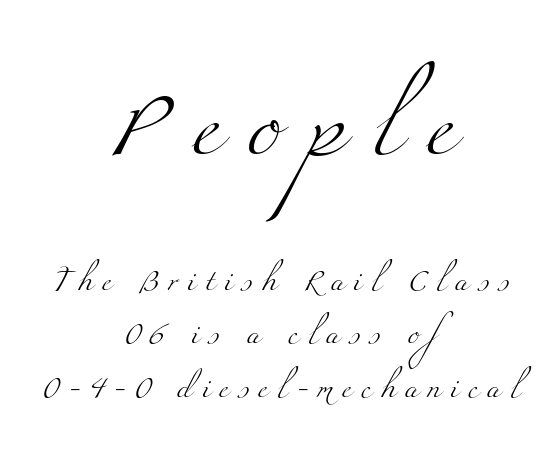
{"bold": "no", "weight": "light", "width": "wide", "stroke_contrast": "medium", "x_height": "small", "monospaced": "no", "underline": "no", "align": "center", "line_spacing": "loose", "line_spacing_ratio": 2.44, "letter_spacing": "wide", "letter_spacing_em": 0.42, "larger_block": "first", "size_ratio": 2.95, "glyph_px": 65}
